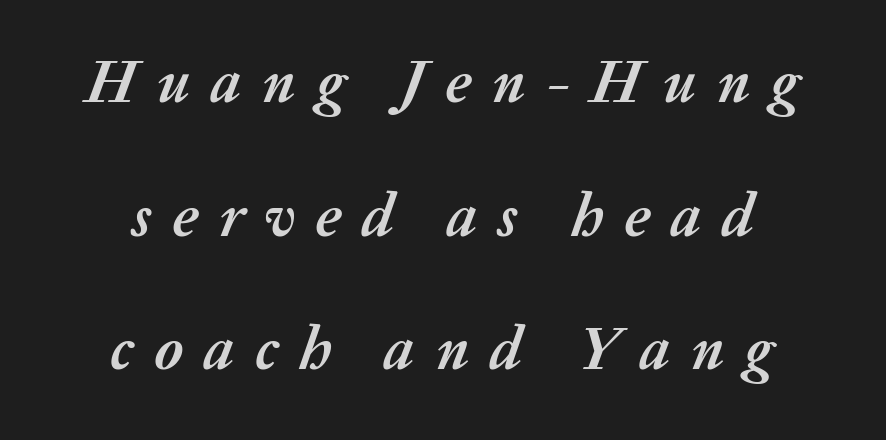
Q: Is the text bold? A: Yes.
Q: Is the text italic (slanted)? A: Yes, it leans right by about 20 degrees.
Q: Is the text underlined? A: No.
Q: Is the spacing between letters normal or unusually wide? A: Unusually wide.
Q: Is the spacing between lines tight, normal or loose? A: Loose.
Q: Width (condensed, normal, or wide)? A: Normal.
Q: Stroke contrast? A: Medium.
Q: x-height? A: Medium.
Q: Monospaced? A: No.
